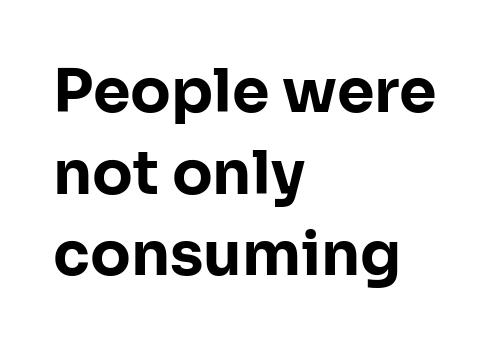
{"serif": "no", "italic": "no", "bold": "yes", "weight": "bold", "width": "normal", "stroke_contrast": "low", "x_height": "medium", "monospaced": "no", "underline": "no", "align": "left", "line_spacing": "normal", "line_spacing_ratio": 1.36, "letter_spacing": "normal", "letter_spacing_em": 0.0, "glyph_px": 60}
